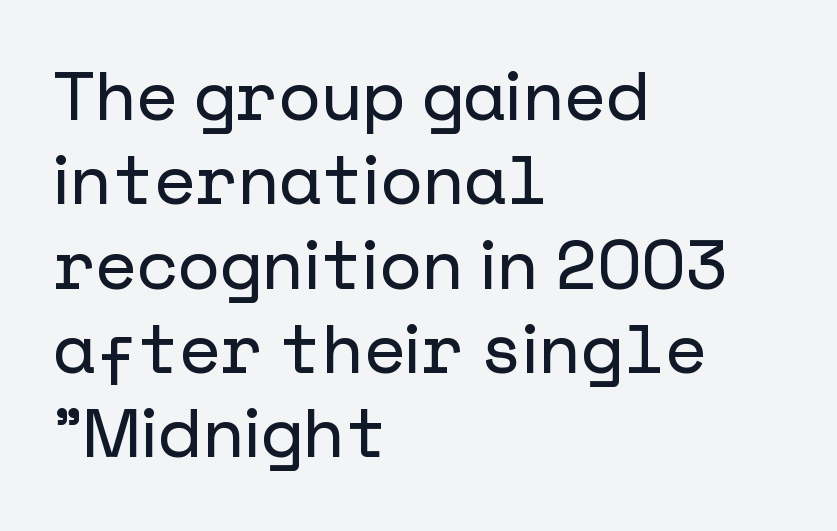
Letters rest on an invisible, unmarked baseline. Type style note: lacks serifs. The lettering stays uniformly vertical, giving the passage a roman look. The ragged edge is on the right, which tells us the setting is flush left. Glyph-to-glyph distance matches everyday printed text.
